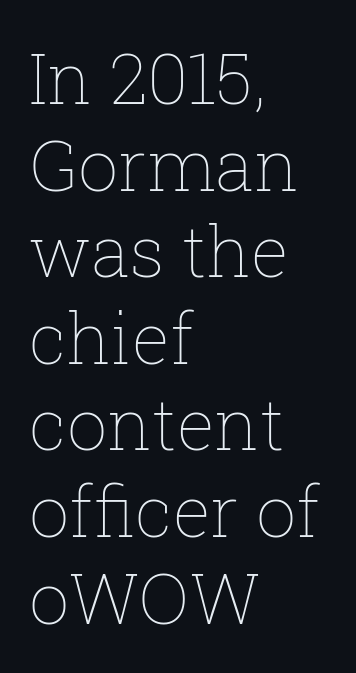
Q: Is the text bold? A: No.
Q: Is the text italic (slanted)? A: No, it is upright.
Q: Is the text underlined? A: No.
Q: How is the paragraph aligned? A: Left-aligned.
Q: Is the spacing between letters normal or unusually wide? A: Normal.
Q: Width (condensed, normal, or wide)? A: Normal.
Q: Stroke contrast? A: Low.
Q: x-height? A: Medium.
Q: Monospaced? A: No.
